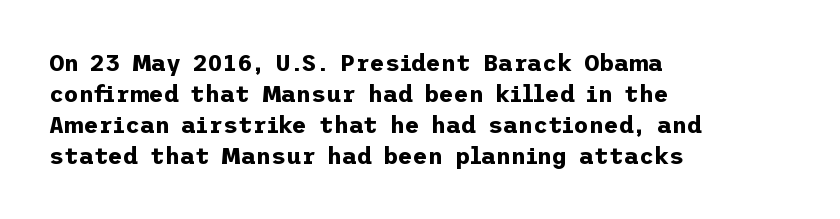
Q: Is the text bold? A: Yes.
Q: Is the text italic (slanted)? A: No, it is upright.
Q: Is the text underlined? A: No.
Q: How is the paragraph aligned? A: Left-aligned.
Q: Is the spacing between letters normal or unusually wide? A: Normal.
Q: Is the spacing between lines tight, normal or loose? A: Normal.
